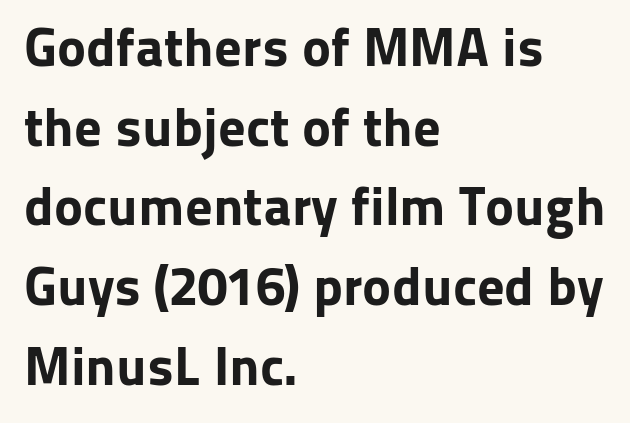
{"serif": "no", "italic": "no", "bold": "yes", "weight": "bold", "width": "normal", "stroke_contrast": "low", "x_height": "medium", "monospaced": "no", "underline": "no", "align": "left", "line_spacing": "normal", "line_spacing_ratio": 1.45, "letter_spacing": "normal", "letter_spacing_em": 0.0, "glyph_px": 55}
